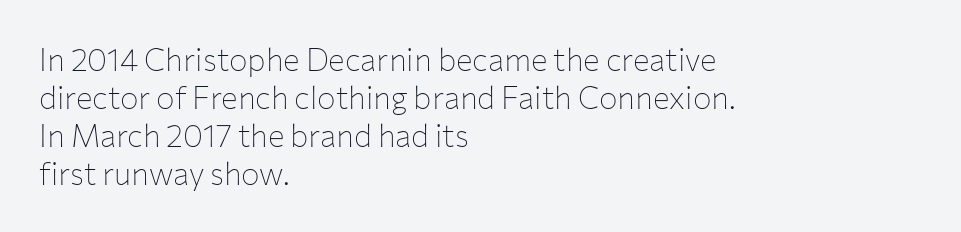
Descenders hang freely into open space. The text was rendered using a sans face with plain stroke endings. Is this a fixed-width face? No — the glyphs have proportional, varying widths. The rendering anchors every line to the left-hand side. This sample uses an upright cut, with every glyph sitting square on the baseline. No letter is thick-stroked: the sample isn't bold.
